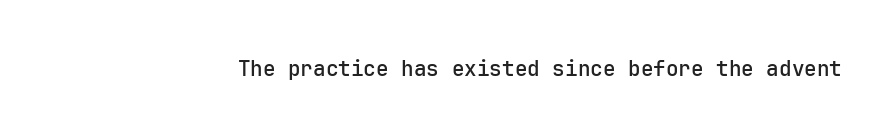
Q: Is the text italic (slanted)? A: No, it is upright.
Q: Is the text underlined? A: No.
Q: Is the spacing between letters normal or unusually wide? A: Normal.
